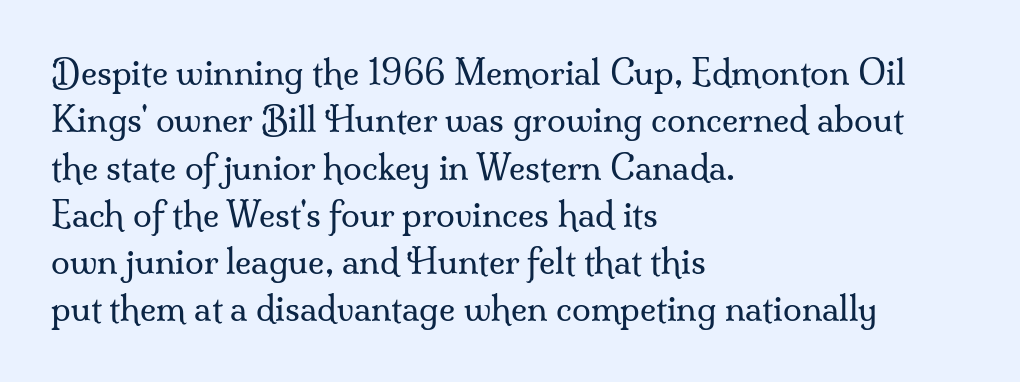
{"serif": "yes", "italic": "no", "bold": "no", "weight": "regular", "width": "normal", "stroke_contrast": "medium", "x_height": "small", "monospaced": "no", "underline": "no", "align": "left", "line_spacing": "normal", "line_spacing_ratio": 1.39, "letter_spacing": "normal", "letter_spacing_em": 0.0, "glyph_px": 34}
